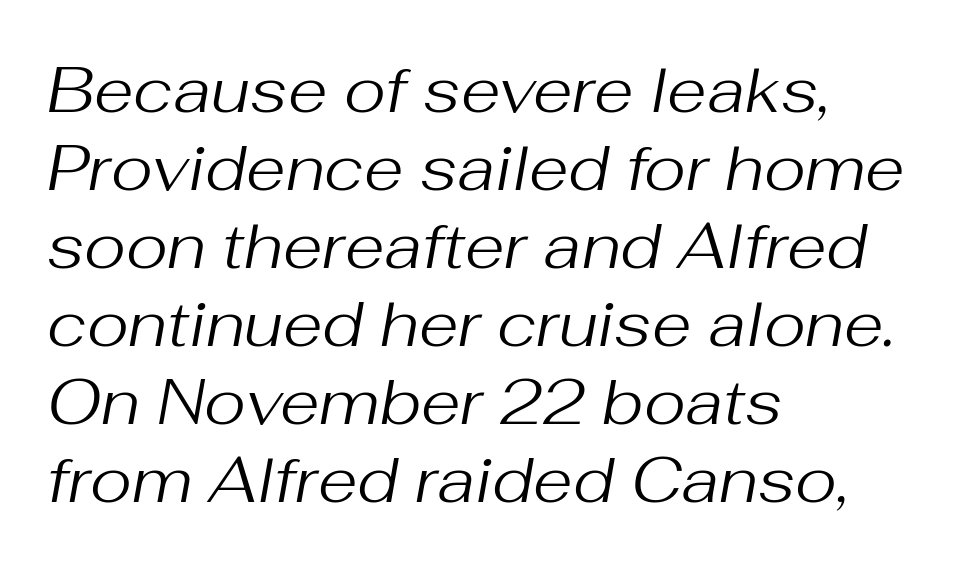
The image shows 64 px regular-weight type, italic (leaning right); set left-aligned, line spacing 1.22x, normal letter spacing, not underlined; medium stroke contrast and a medium x-height.
